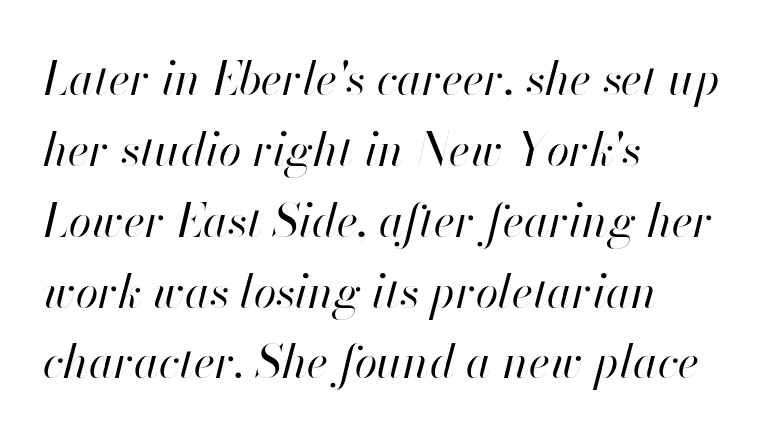
Q: Is the text bold? A: No.
Q: Is the text italic (slanted)? A: Yes, it leans right by about 13 degrees.
Q: Is the text underlined? A: No.
Q: How is the paragraph aligned? A: Left-aligned.
Q: Is the spacing between letters normal or unusually wide? A: Normal.
Q: Is the spacing between lines tight, normal or loose? A: Normal.
Q: Width (condensed, normal, or wide)? A: Normal.
Q: Stroke contrast? A: High.
Q: x-height? A: Small.
Q: Monospaced? A: No.
